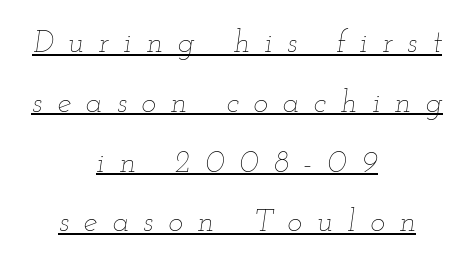
Q: Is the text bold? A: No.
Q: Is the text italic (slanted)? A: Yes, it leans right by about 12 degrees.
Q: Is the text underlined? A: Yes.
Q: How is the paragraph aligned? A: Centered.
Q: Is the spacing between letters normal or unusually wide? A: Unusually wide.
Q: Is the spacing between lines tight, normal or loose? A: Loose.
Q: Width (condensed, normal, or wide)? A: Wide.
Q: Stroke contrast? A: Low.
Q: x-height? A: Small.
Q: Monospaced? A: No.
